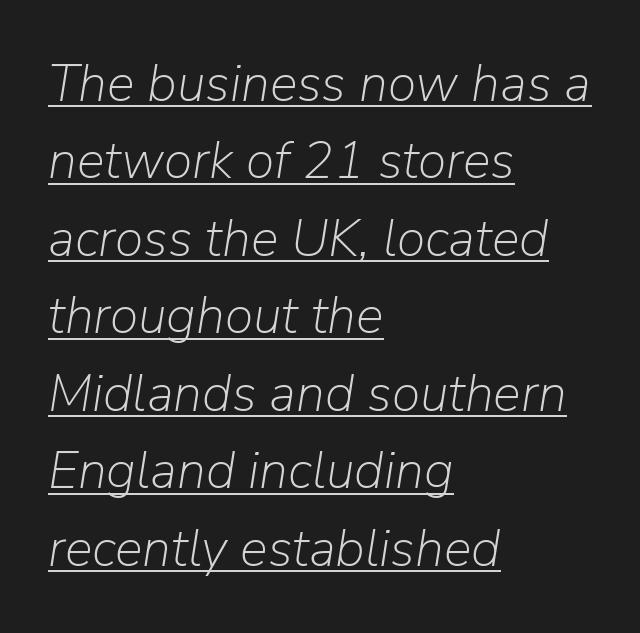
Q: Is the text bold? A: No.
Q: Is the text italic (slanted)? A: Yes, it leans right by about 9 degrees.
Q: Is the text underlined? A: Yes.
Q: How is the paragraph aligned? A: Left-aligned.
Q: Is the spacing between letters normal or unusually wide? A: Normal.
Q: Is the spacing between lines tight, normal or loose? A: Normal.
Q: Width (condensed, normal, or wide)? A: Normal.
Q: Stroke contrast? A: Low.
Q: x-height? A: Medium.
Q: Monospaced? A: No.
